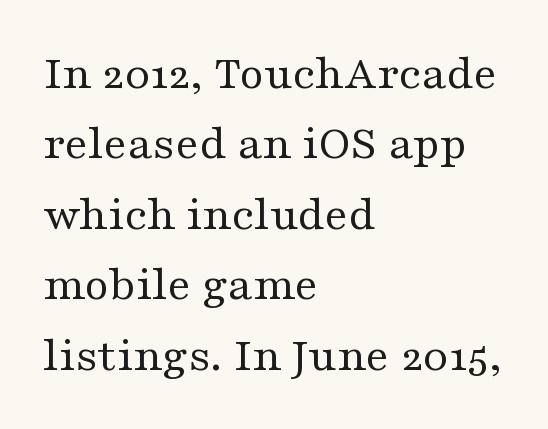
Q: Is the text bold? A: No.
Q: Is the text italic (slanted)? A: No, it is upright.
Q: Is the typeface a serif or a sans-serif typeface? A: Serif.
Q: Is the text underlined? A: No.
Q: How is the paragraph aligned? A: Left-aligned.
Q: Is the spacing between letters normal or unusually wide? A: Normal.
Q: Is the spacing between lines tight, normal or loose? A: Normal.
Q: Width (condensed, normal, or wide)? A: Wide.
Q: Stroke contrast? A: Medium.
Q: x-height? A: Medium.
Q: Monospaced? A: No.
